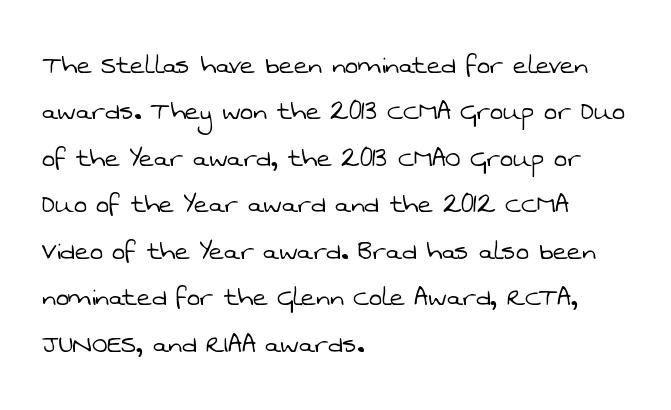
The image shows 31 px light sans-serif type; set left-aligned, normal line spacing (1.5x), normal letter spacing, not underlined; low stroke contrast and a medium x-height.
